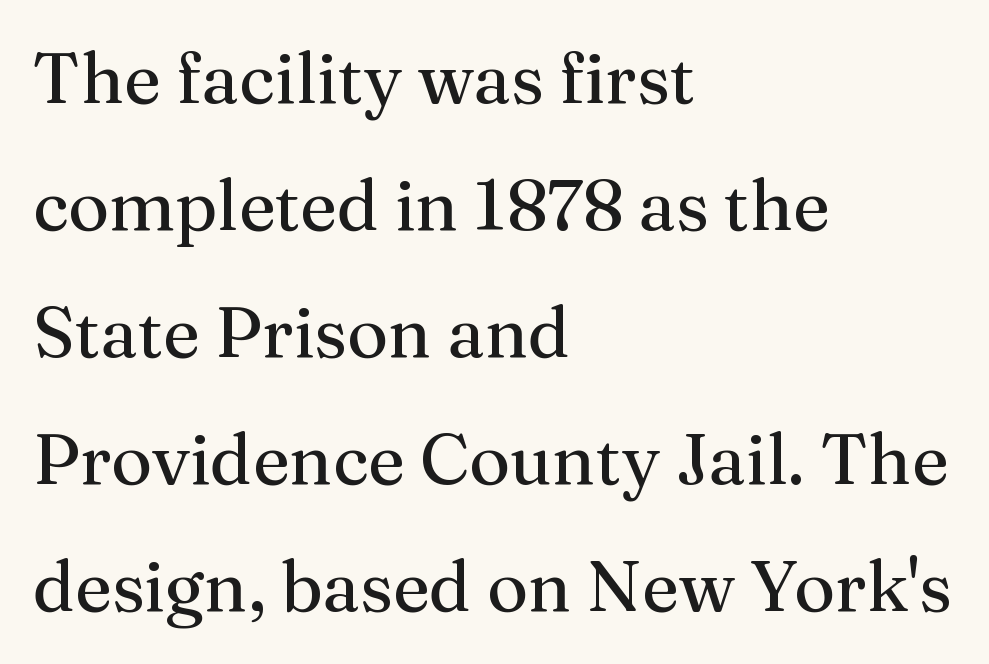
The image shows 71 px regular-weight serif type, upright; set left-aligned, line spacing 1.79x, normal letter spacing, not underlined; medium stroke contrast and a medium x-height.
